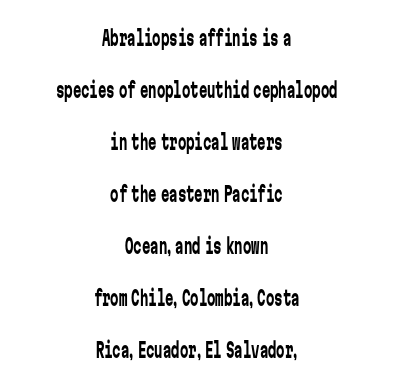
The image shows 21 px text type, upright; set centered, loose line spacing (2.48x), normal letter spacing, not underlined.
